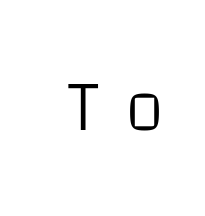
{"serif": "no", "italic": "no", "bold": "no", "weight": "light", "width": "normal", "stroke_contrast": "low", "x_height": "large", "monospaced": "no", "underline": "no", "letter_spacing": "wide", "letter_spacing_em": 0.36, "glyph_px": 72}
